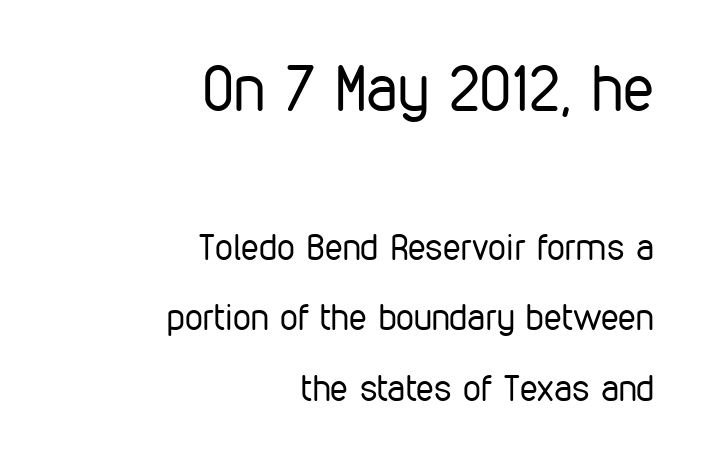
The area under the type is left untouched. Is the type heavy? It reads as light-to-regular instead. You get the large type first, then a drop to smaller type. The font family rendered here belongs to the sans-serif group.
